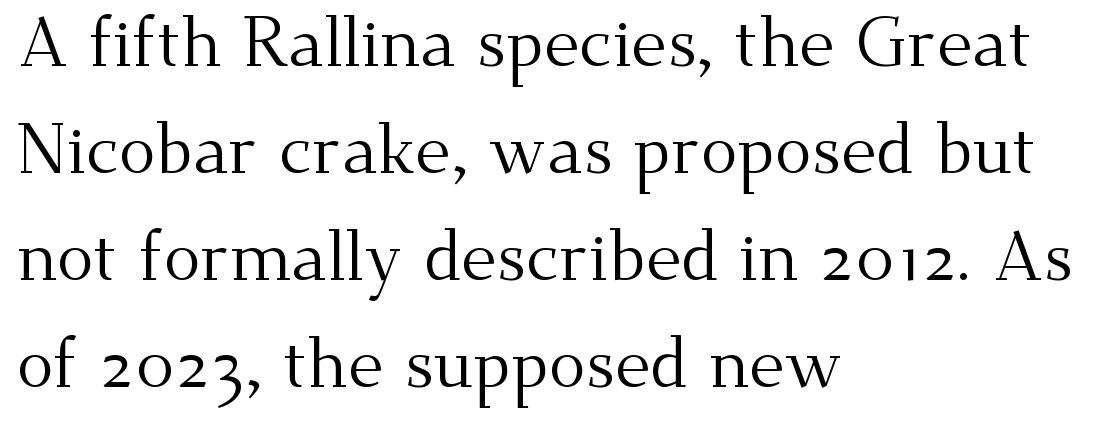
The image shows 69 px regular-weight serif type, upright; set left-aligned, normal line spacing (1.55x), normal letter spacing, not underlined; medium stroke contrast and a small x-height.
